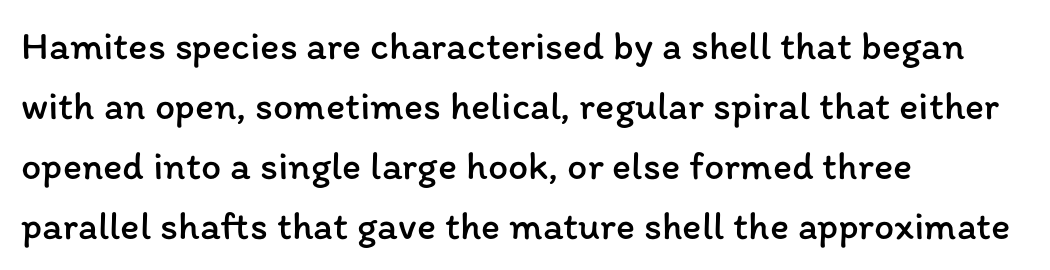
Q: Is the text bold? A: No.
Q: Is the text italic (slanted)? A: No, it is upright.
Q: Is the text underlined? A: No.
Q: How is the paragraph aligned? A: Left-aligned.
Q: Is the spacing between letters normal or unusually wide? A: Normal.
Q: Is the spacing between lines tight, normal or loose? A: Normal.
Q: Width (condensed, normal, or wide)? A: Normal.
Q: Stroke contrast? A: Low.
Q: x-height? A: Medium.
Q: Monospaced? A: No.
